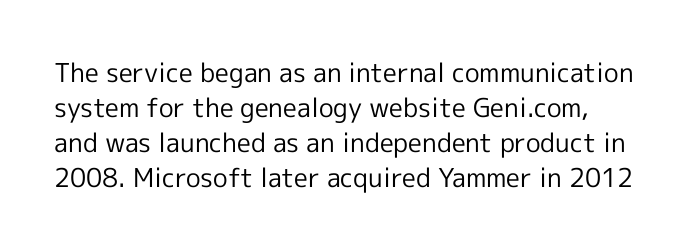
{"italic": "no", "bold": "no", "underline": "no", "line_spacing": "normal", "line_spacing_ratio": 1.34, "letter_spacing": "normal", "letter_spacing_em": 0.0, "glyph_px": 26}
